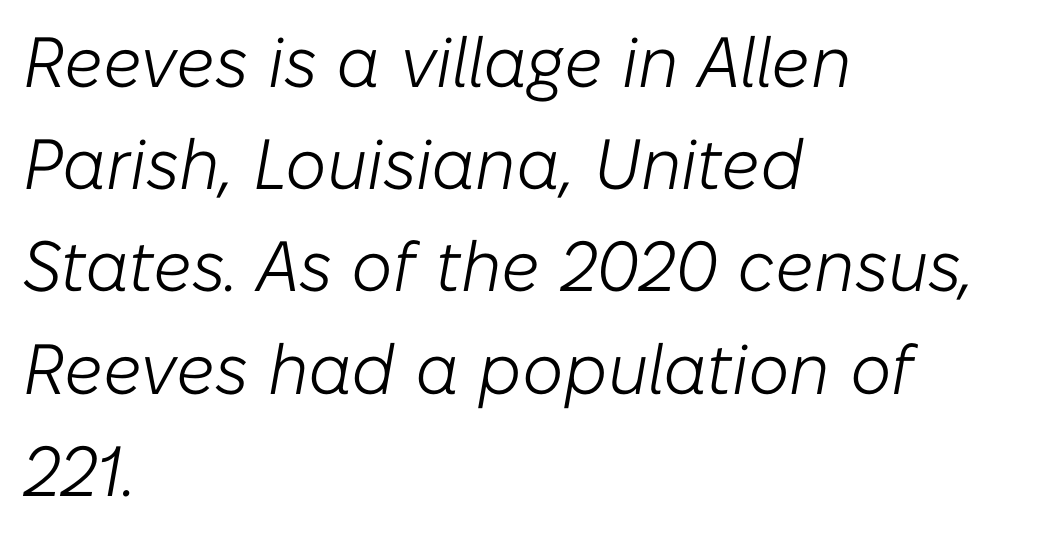
The zone under the glyphs is completely vacant. No extra tracking has been applied to these lines. Horizontal alignment here is leftward, the default for most running prose. This sample keeps an unexceptional amount of space between lines. The passage shown is typed in a proportional face where columns would drift.
